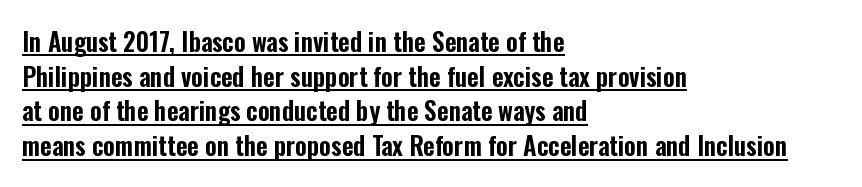
Q: Is the text italic (slanted)? A: No, it is upright.
Q: Is the text underlined? A: Yes.
Q: How is the paragraph aligned? A: Left-aligned.
Q: Is the spacing between letters normal or unusually wide? A: Normal.
Q: Is the spacing between lines tight, normal or loose? A: Normal.
